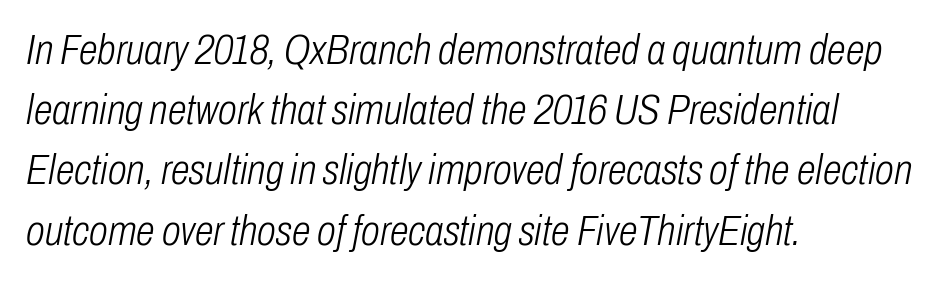
Each word holds together tightly as a unit, with standard inter-letter gaps. The zone under the glyphs is completely vacant. A typesetter would call this leading conventional body-copy spacing. Nothing heavy about these letters — not bold at all. Compared with ordinary roman type, these characters are visibly tilted. Do the characters align in a grid? No, the font is proportional.
